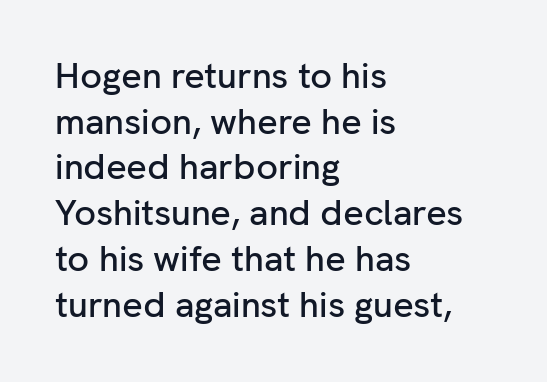
Q: Is the text italic (slanted)? A: No, it is upright.
Q: Is the typeface a serif or a sans-serif typeface? A: Sans-serif.
Q: Is the text underlined? A: No.
Q: How is the paragraph aligned? A: Left-aligned.
Q: Is the spacing between letters normal or unusually wide? A: Normal.
Q: Is the spacing between lines tight, normal or loose? A: Normal.
Q: Width (condensed, normal, or wide)? A: Normal.
Q: Stroke contrast? A: Low.
Q: x-height? A: Medium.
Q: Monospaced? A: No.
